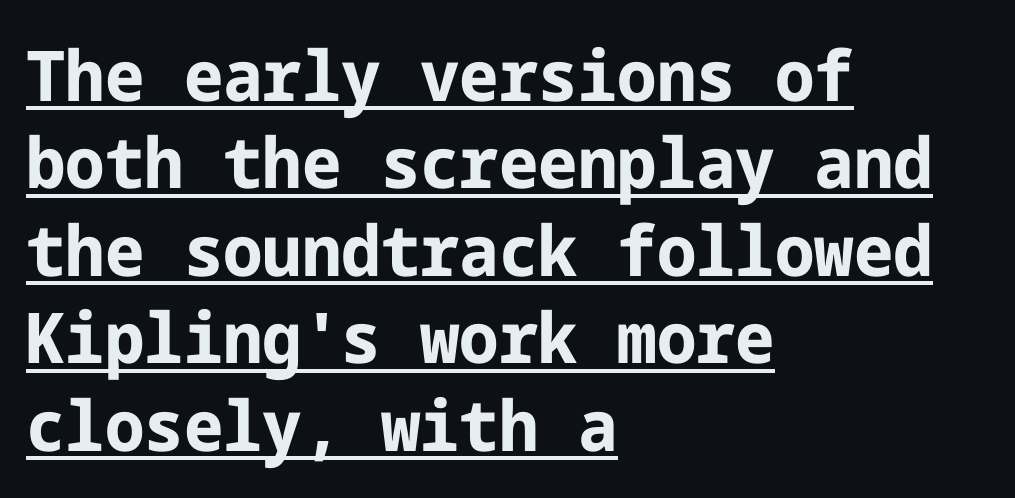
{"serif": "no", "italic": "no", "bold": "yes", "weight": "bold", "width": "normal", "stroke_contrast": "low", "x_height": "medium", "underline": "yes", "align": "left", "line_spacing": "normal", "line_spacing_ratio": 1.25, "letter_spacing": "normal", "letter_spacing_em": 0.0, "glyph_px": 70}
